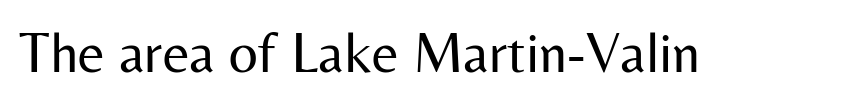
Just letters on the line, the space beneath them empty. Each word holds together tightly as a unit, with standard inter-letter gaps. No chunkiness to these letters — they're not bold. What kind of face is this? One without serifs — a sans.
